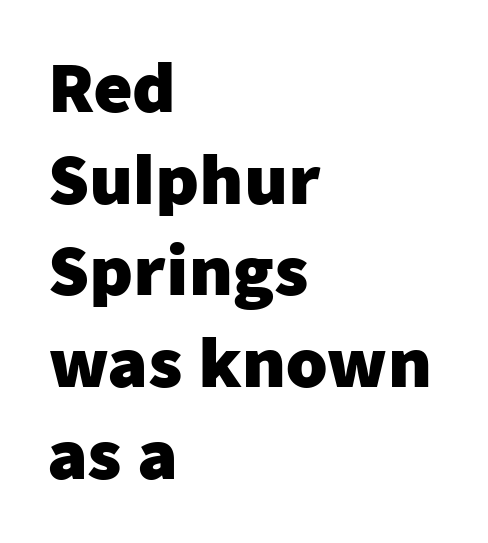
{"serif": "no", "italic": "no", "bold": "yes", "weight": "heavy", "width": "normal", "stroke_contrast": "low", "x_height": "medium", "monospaced": "no", "underline": "no", "align": "left", "line_spacing": "normal", "line_spacing_ratio": 1.39, "letter_spacing": "normal", "letter_spacing_em": 0.0, "glyph_px": 66}
